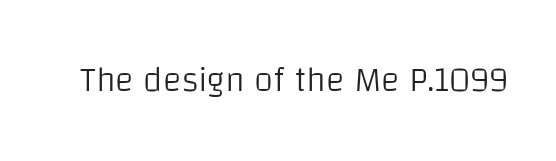
Q: Is the text bold? A: No.
Q: Is the text italic (slanted)? A: No, it is upright.
Q: Is the typeface a serif or a sans-serif typeface? A: Sans-serif.
Q: Is the text underlined? A: No.
Q: Is the spacing between letters normal or unusually wide? A: Normal.
Q: Width (condensed, normal, or wide)? A: Normal.
Q: Stroke contrast? A: Low.
Q: x-height? A: Large.
Q: Monospaced? A: No.
